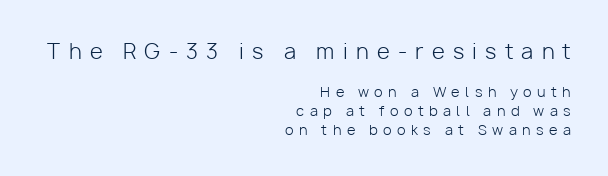
Q: Is the text bold? A: No.
Q: Is the text italic (slanted)? A: No, it is upright.
Q: Is the text underlined? A: No.
Q: How is the paragraph aligned? A: Right-aligned.
Q: Is the spacing between letters normal or unusually wide? A: Unusually wide.
Q: Is the spacing between lines tight, normal or loose? A: Normal.
Q: Which block of text is set in a larger size, the first (top) or the second (bottom)? A: The first (top) one.
